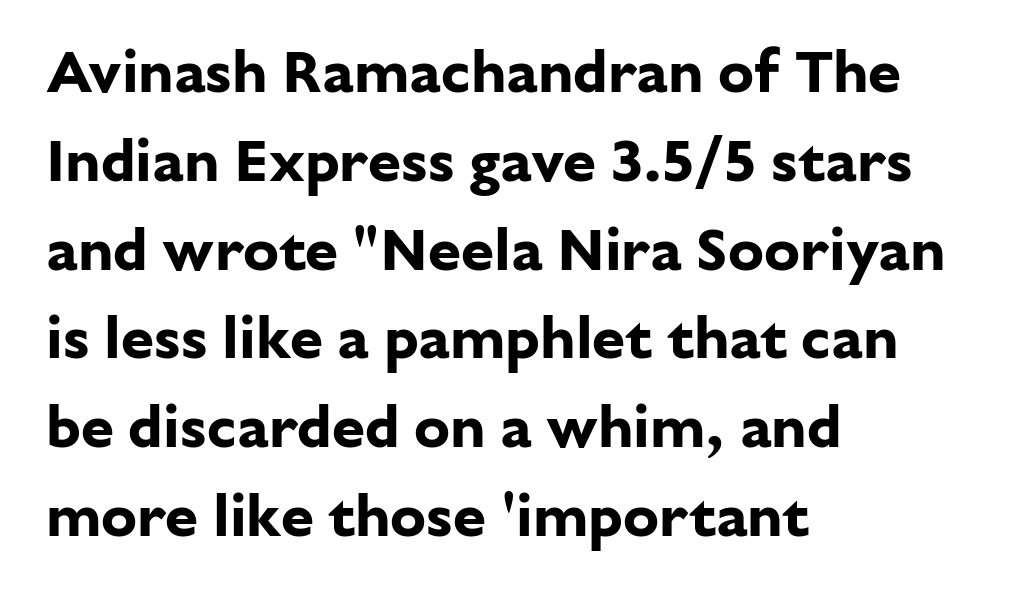
Q: Is the text bold? A: Yes.
Q: Is the text italic (slanted)? A: No, it is upright.
Q: Is the typeface a serif or a sans-serif typeface? A: Sans-serif.
Q: Is the text underlined? A: No.
Q: How is the paragraph aligned? A: Left-aligned.
Q: Is the spacing between letters normal or unusually wide? A: Normal.
Q: Is the spacing between lines tight, normal or loose? A: Normal.
Q: Width (condensed, normal, or wide)? A: Normal.
Q: Stroke contrast? A: Low.
Q: x-height? A: Medium.
Q: Monospaced? A: No.
